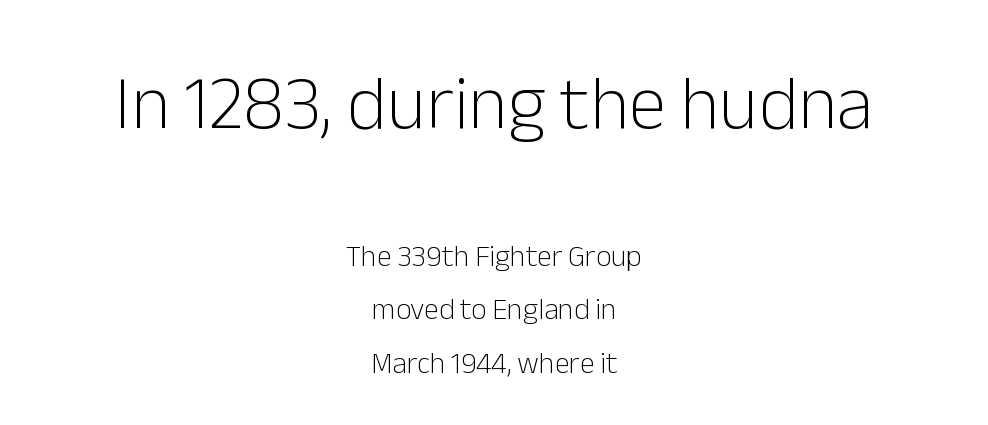
The image shows 76 px light sans-serif type, upright; set centered, line spacing 1.77x, normal letter spacing, not underlined; the first (top) block is 2.53x larger; low stroke contrast and a medium x-height.
